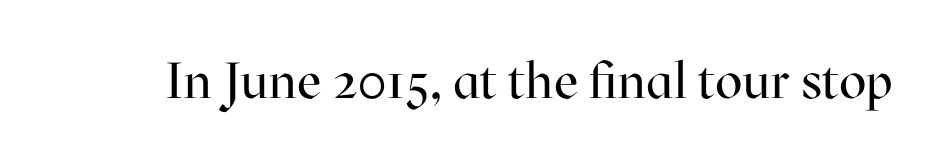
The image shows 51 px regular-weight serif type, upright; set normal letter spacing, not underlined; high stroke contrast and a medium x-height.
